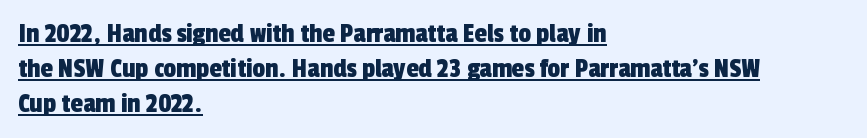
The image shows 28 px condensed sans-serif type; set left-aligned, normal line spacing (1.25x), normal letter spacing, underlined; a medium x-height.
